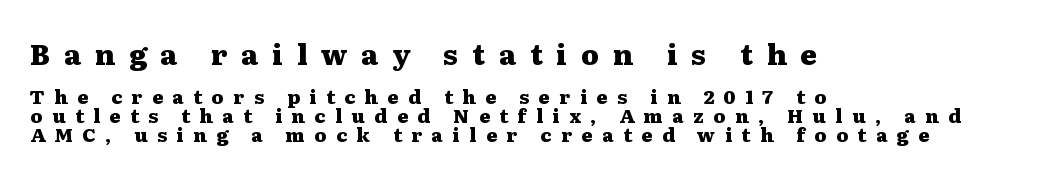
Q: Is the text bold? A: Yes.
Q: Is the text italic (slanted)? A: No, it is upright.
Q: Is the typeface a serif or a sans-serif typeface? A: Serif.
Q: Is the text underlined? A: No.
Q: How is the paragraph aligned? A: Left-aligned.
Q: Is the spacing between letters normal or unusually wide? A: Unusually wide.
Q: Is the spacing between lines tight, normal or loose? A: Tight.
Q: Which block of text is set in a larger size, the first (top) or the second (bottom)? A: The first (top) one.
Q: Width (condensed, normal, or wide)? A: Wide.
Q: Stroke contrast? A: Medium.
Q: x-height? A: Medium.
Q: Monospaced? A: No.
